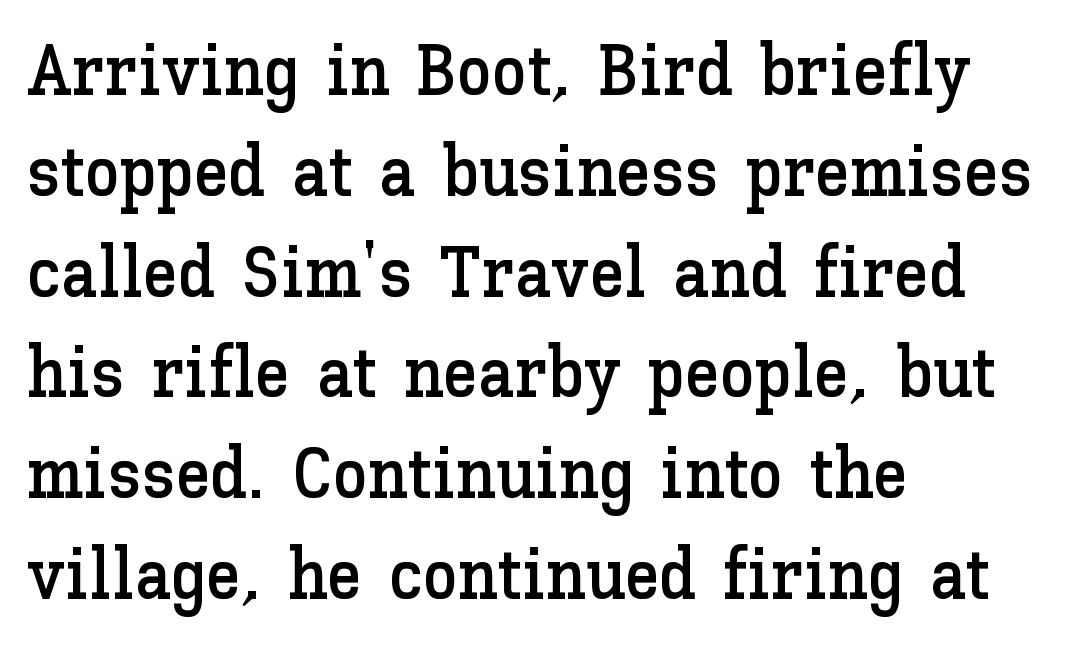
{"italic": "no", "width": "normal", "stroke_contrast": "low", "x_height": "medium", "monospaced": "no", "underline": "no", "align": "left", "line_spacing": "normal", "line_spacing_ratio": 1.42, "letter_spacing": "normal", "letter_spacing_em": 0.0, "glyph_px": 71}
